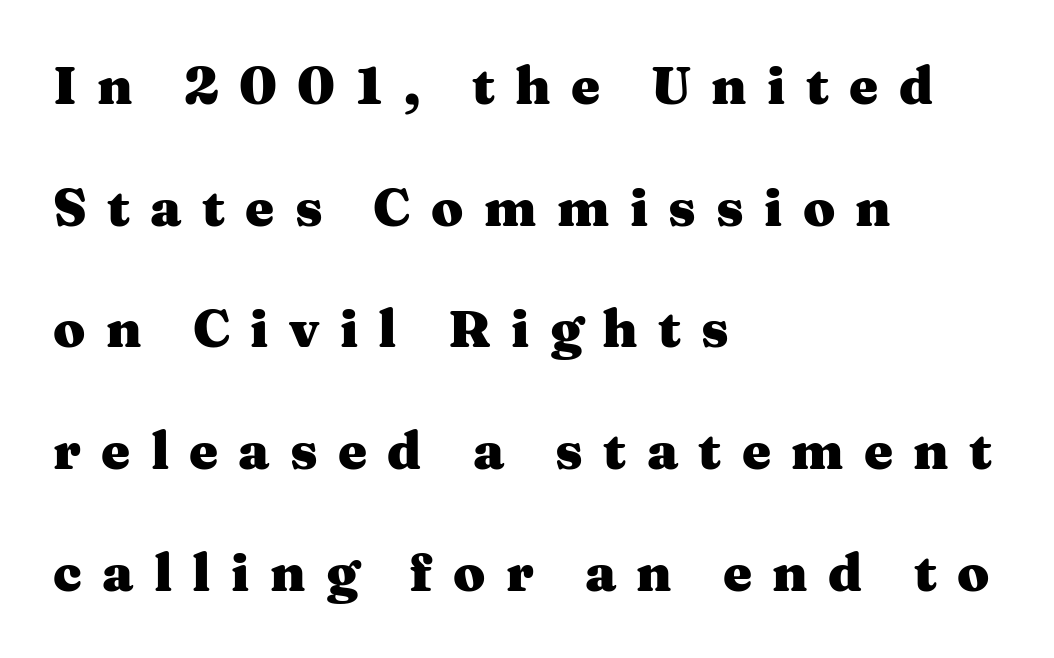
{"serif": "yes", "italic": "no", "bold": "yes", "weight": "heavy", "width": "wide", "stroke_contrast": "medium", "x_height": "medium", "monospaced": "no", "underline": "no", "align": "left", "line_spacing": "loose", "line_spacing_ratio": 2.34, "letter_spacing": "wide", "letter_spacing_em": 0.39, "glyph_px": 52}
